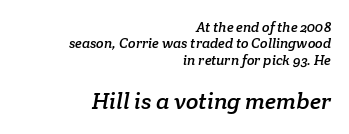
The image shows 23 px text type; set right-aligned, line spacing 1.17x, normal letter spacing, not underlined; the second (bottom) block is 1.64x larger.
